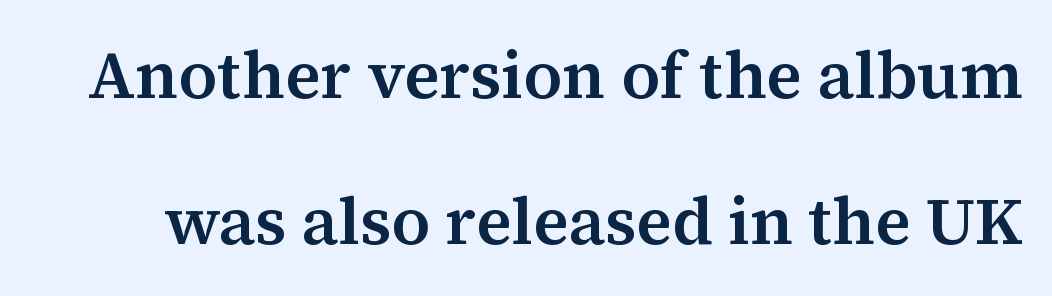
The gaps between neighbouring characters are ordinary and unremarkable. Looks like regular typesetting: each glyph gets only the width it needs. In terms of posture, this sample is upright. The rendering shows small feet on the letterforms — a serif design. The rendering uses a large line-height, opening up the rows.
